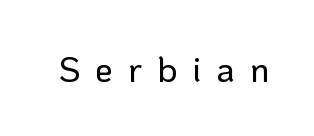
Varying glyph widths throughout — classic text-font behaviour. Observe the absence of serifs on each vertical stroke in this sample. Between one letter and the next there's a generous, obvious gap. Glance below the letters and you will spot only blank space. Posture: upright roman.
